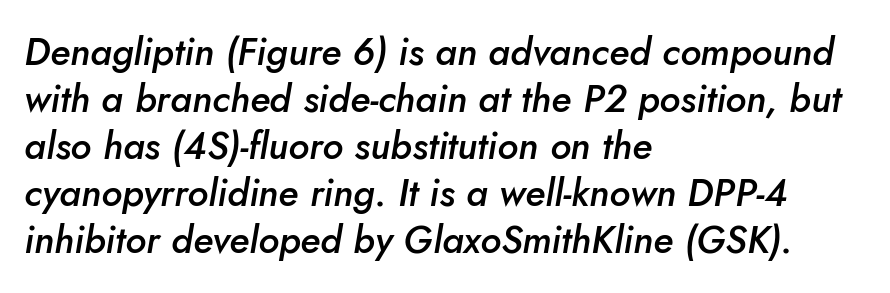
The image shows 38 px semibold type, italic (leaning right); set left-aligned, line spacing 1.24x, normal letter spacing, not underlined; low stroke contrast and a small x-height.
